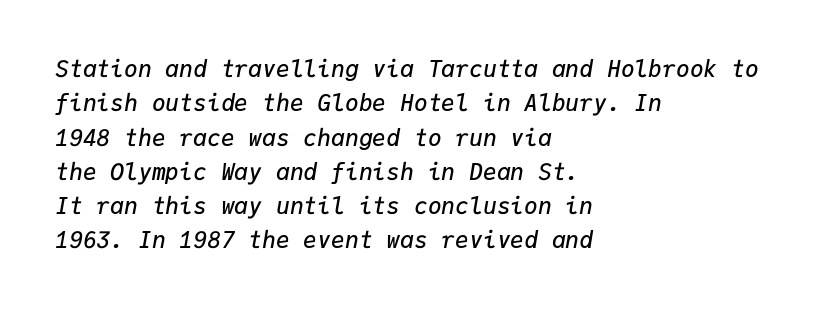
Teacher's note: observe the even left margin — that is flush-left alignment. The letterforms sit shoulder to shoulder at normal distance. The glyphs have the mass of a demibold cut, below bold. Decoration check: the copy has no underline. When letters slant like this, we call the style italic.
